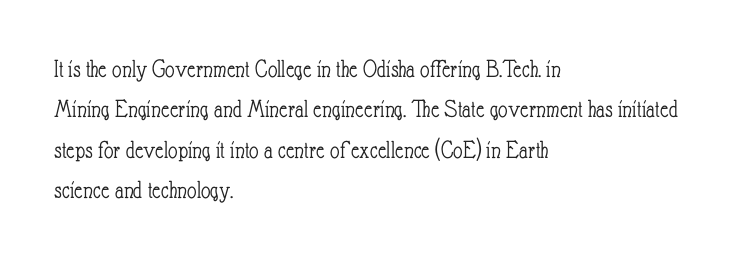
Check the space under the baseline: it is left empty. The type sits square on the baseline with zero lean. Line spacing here is normal. Casual observation: everything's shoved over to the left. Honestly, the letter spacing is just normal — you wouldn't notice it.
